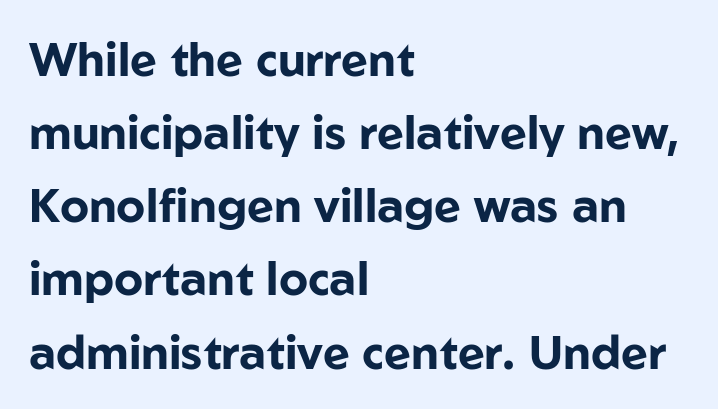
Q: Is the text bold? A: Yes.
Q: Is the text italic (slanted)? A: No, it is upright.
Q: Is the typeface a serif or a sans-serif typeface? A: Sans-serif.
Q: Is the text underlined? A: No.
Q: How is the paragraph aligned? A: Left-aligned.
Q: Is the spacing between letters normal or unusually wide? A: Normal.
Q: Is the spacing between lines tight, normal or loose? A: Normal.
Q: Width (condensed, normal, or wide)? A: Normal.
Q: Stroke contrast? A: Low.
Q: x-height? A: Medium.
Q: Monospaced? A: No.
